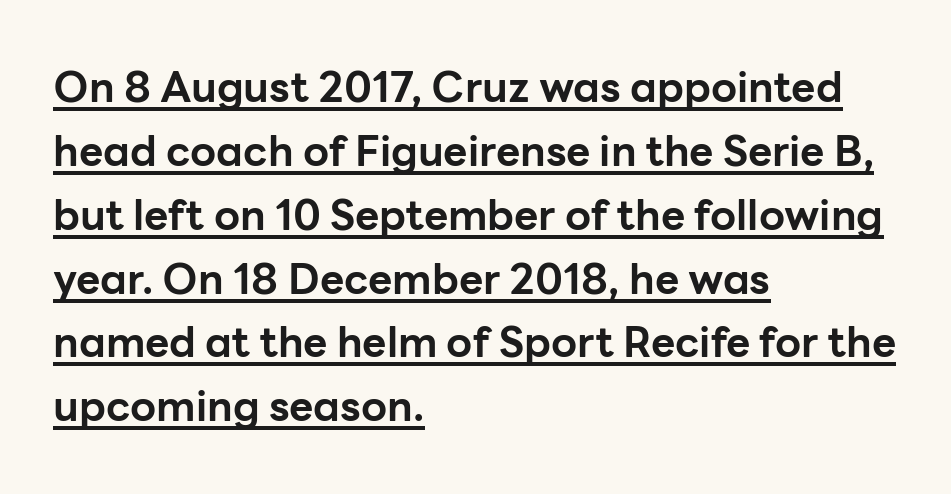
{"serif": "no", "italic": "no", "bold": "yes", "weight": "bold", "width": "normal", "stroke_contrast": "low", "x_height": "medium", "monospaced": "no", "underline": "yes", "align": "left", "line_spacing": "normal", "line_spacing_ratio": 1.52, "letter_spacing": "normal", "letter_spacing_em": 0.0, "glyph_px": 42}
